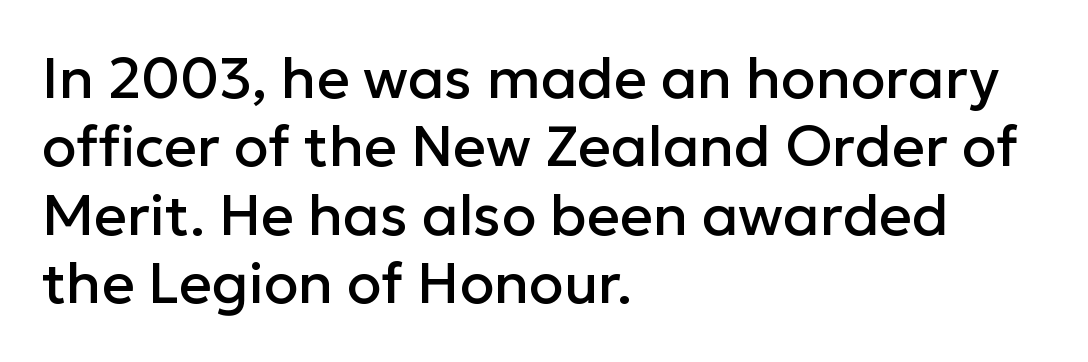
Q: Is the text italic (slanted)? A: No, it is upright.
Q: Is the typeface a serif or a sans-serif typeface? A: Sans-serif.
Q: Is the text underlined? A: No.
Q: How is the paragraph aligned? A: Left-aligned.
Q: Is the spacing between letters normal or unusually wide? A: Normal.
Q: Width (condensed, normal, or wide)? A: Normal.
Q: Stroke contrast? A: Low.
Q: x-height? A: Medium.
Q: Monospaced? A: No.
